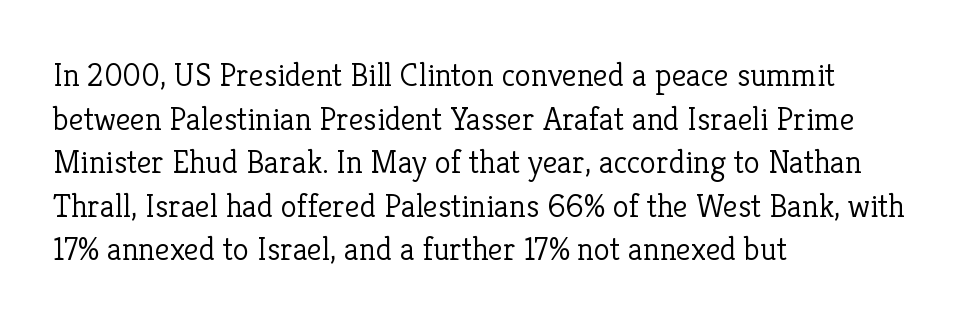
The image shows 33 px light serif type, upright; set left-aligned, normal line spacing (1.32x), normal letter spacing, not underlined; low stroke contrast and a medium x-height.
